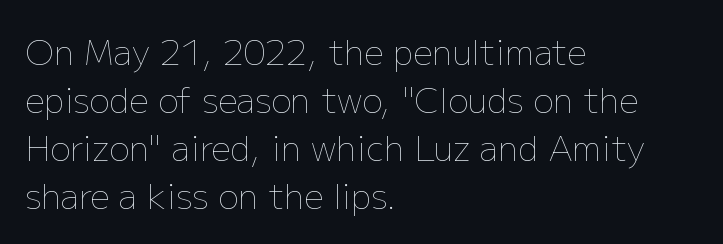
The image shows 34 px thin type, upright; set left-aligned, normal line spacing (1.41x), normal letter spacing, not underlined; low stroke contrast and a medium x-height.
